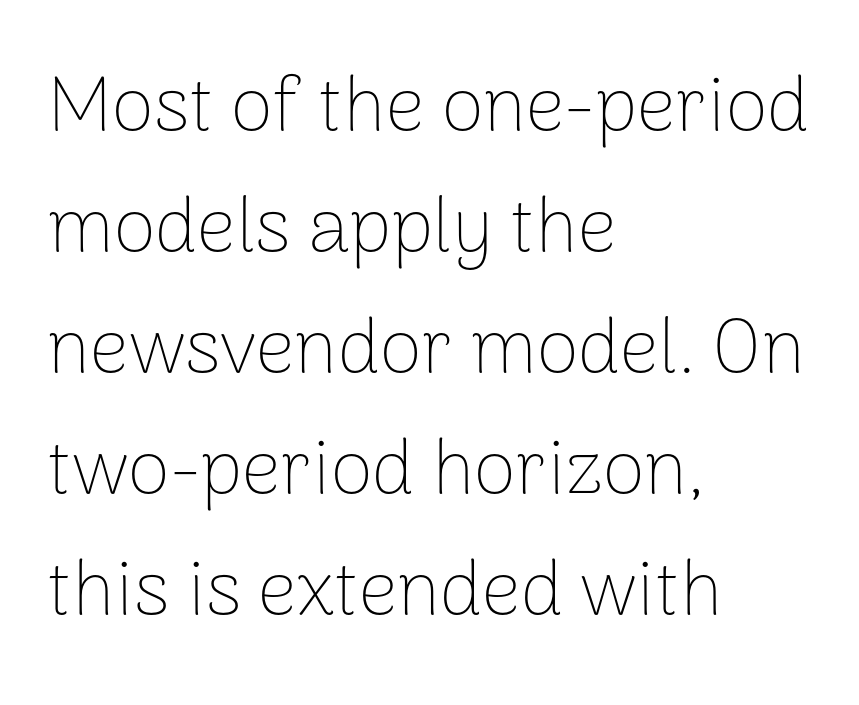
{"serif": "no", "italic": "no", "bold": "no", "weight": "thin", "width": "normal", "stroke_contrast": "low", "x_height": "medium", "monospaced": "no", "underline": "no", "align": "left", "line_spacing": "normal", "line_spacing_ratio": 1.57, "letter_spacing": "normal", "letter_spacing_em": 0.0, "glyph_px": 77}
